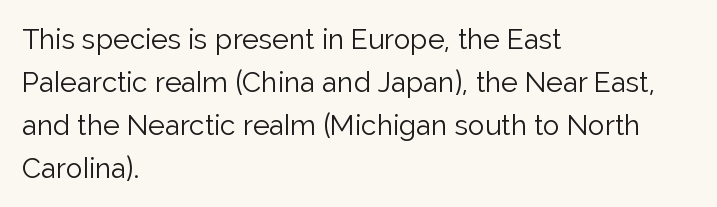
{"serif": "no", "italic": "no", "bold": "no", "weight": "light", "width": "normal", "stroke_contrast": "low", "x_height": "medium", "monospaced": "no", "underline": "no", "align": "left", "line_spacing": "normal", "line_spacing_ratio": 1.53, "letter_spacing": "normal", "letter_spacing_em": 0.0, "glyph_px": 28}
